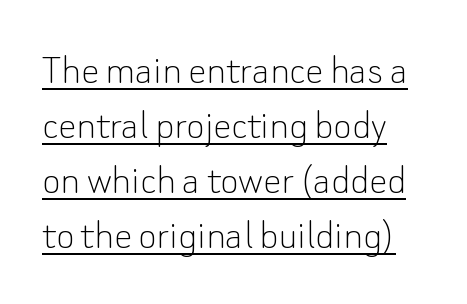
The image shows 45 px thin sans-serif type, upright; set left-aligned, line spacing 1.22x, normal letter spacing, underlined; low stroke contrast and a small x-height.
